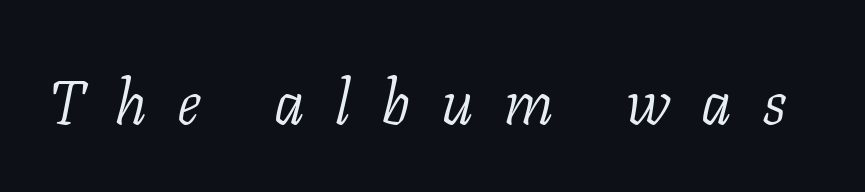
The passage shown is typed in a proportional face where columns would drift. Stroke terminals: seriffed. Beneath every word, the page is bare. Stem width sits at or under what a default text font uses. Slanted lettering throughout.
